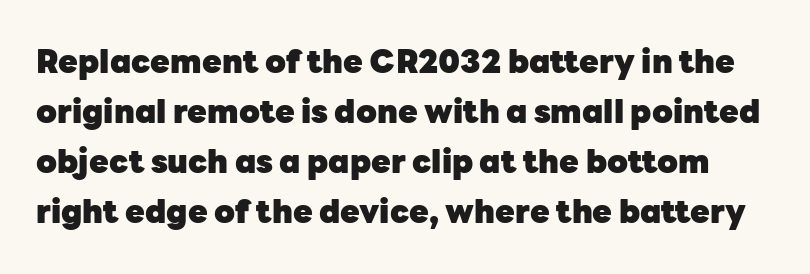
Q: Is the text bold? A: Yes.
Q: Is the text italic (slanted)? A: No, it is upright.
Q: Is the typeface a serif or a sans-serif typeface? A: Sans-serif.
Q: Is the text underlined? A: No.
Q: Is the spacing between letters normal or unusually wide? A: Normal.
Q: Is the spacing between lines tight, normal or loose? A: Normal.
Q: Width (condensed, normal, or wide)? A: Normal.
Q: Stroke contrast? A: Low.
Q: x-height? A: Medium.
Q: Monospaced? A: No.
